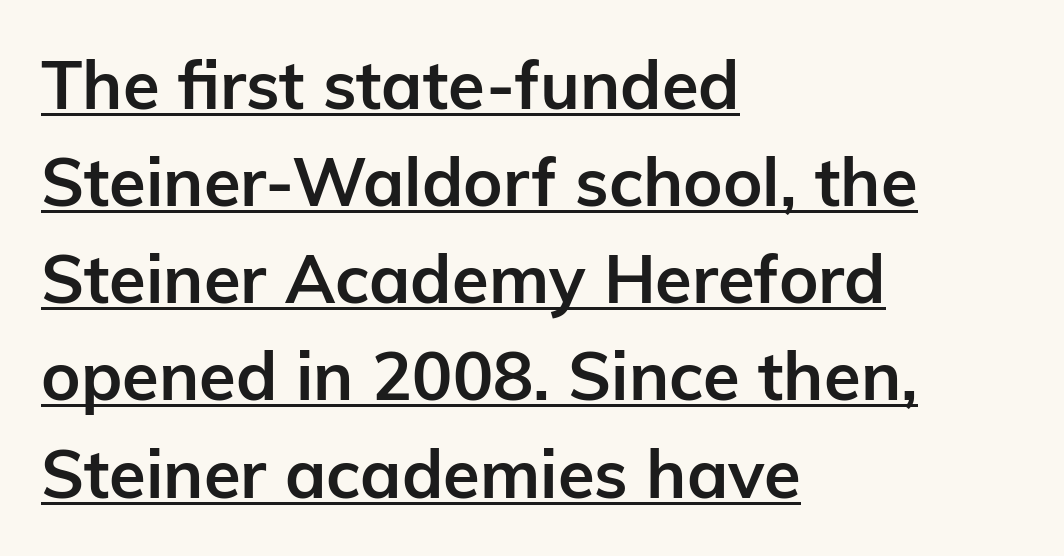
Q: Is the text bold? A: Yes.
Q: Is the text italic (slanted)? A: No, it is upright.
Q: Is the typeface a serif or a sans-serif typeface? A: Sans-serif.
Q: Is the text underlined? A: Yes.
Q: How is the paragraph aligned? A: Left-aligned.
Q: Is the spacing between letters normal or unusually wide? A: Normal.
Q: Is the spacing between lines tight, normal or loose? A: Normal.
Q: Width (condensed, normal, or wide)? A: Normal.
Q: Stroke contrast? A: Low.
Q: x-height? A: Medium.
Q: Monospaced? A: No.
